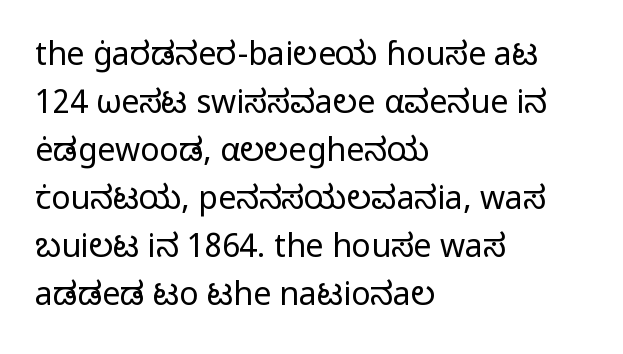
Each letter keeps its own natural width here, so spacing adapts to shape. Italic? Not at all — the glyphs are vertical. Regular leading. No extra ink here — the face is not bold. The compositor pushed each line to the left boundary.
